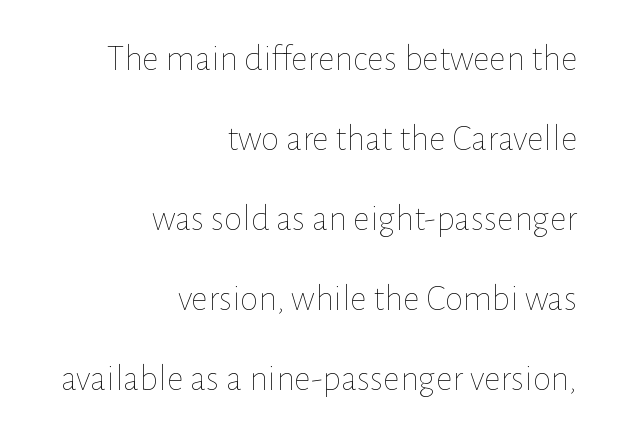
The image shows 37 px thin type, upright; set right-aligned, loose line spacing (2.16x), normal letter spacing, not underlined; low stroke contrast and a medium x-height.
